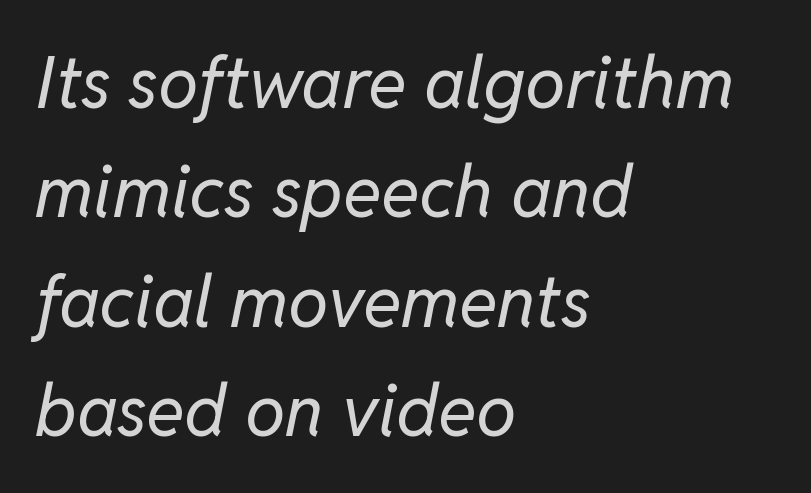
{"italic": "yes", "lean": "right", "slant_degrees": 11, "bold": "no", "weight": "regular", "width": "normal", "stroke_contrast": "low", "x_height": "medium", "monospaced": "no", "underline": "no", "align": "left", "line_spacing": "normal", "line_spacing_ratio": 1.52, "letter_spacing": "normal", "letter_spacing_em": 0.0, "glyph_px": 72}
